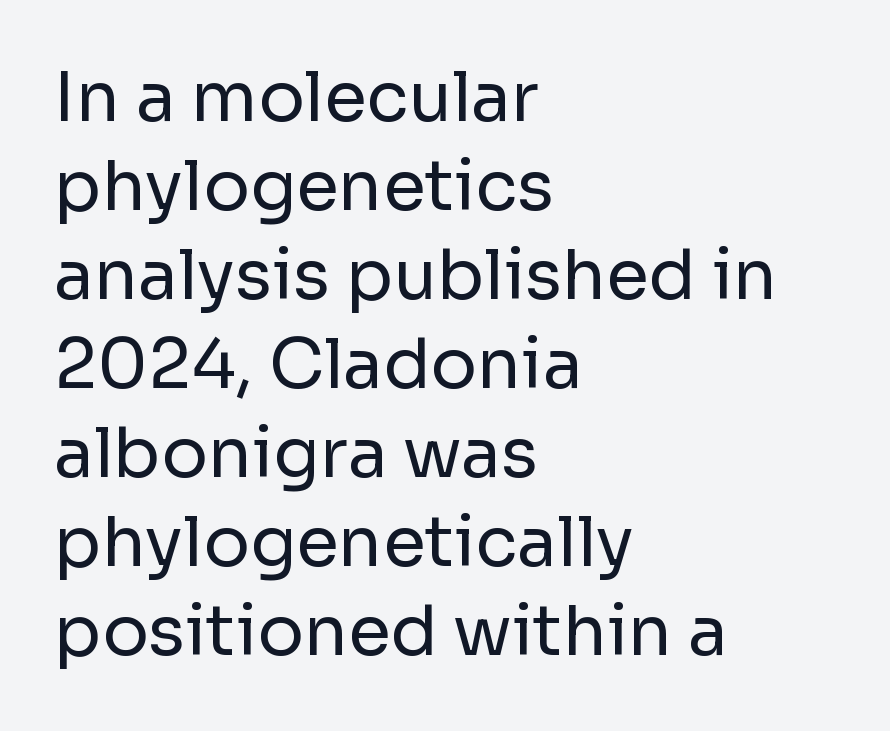
{"serif": "no", "italic": "no", "bold": "no", "weight": "regular", "width": "normal", "stroke_contrast": "low", "x_height": "medium", "monospaced": "no", "underline": "no", "align": "left", "line_spacing": "normal", "line_spacing_ratio": 1.29, "letter_spacing": "normal", "letter_spacing_em": 0.0, "glyph_px": 69}
